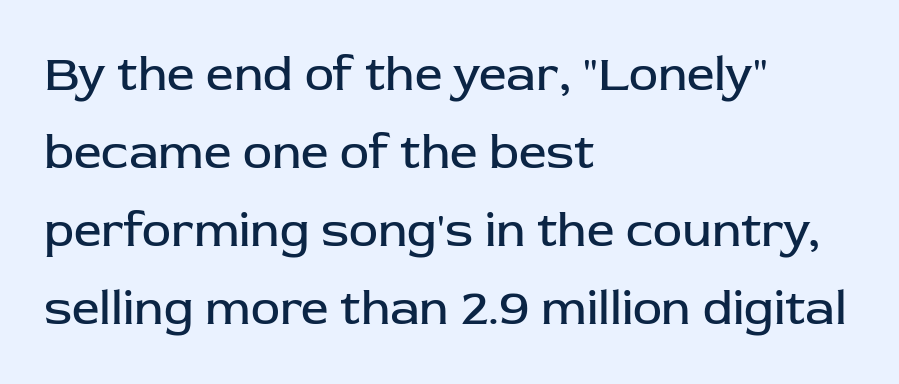
Think standard paragraph weight, or any step lighter than that. The space directly below the letters is spotless. Spacing verdict: proportional, widths tailored to each character. If you drew a line through each stem, it would be perfectly vertical.
